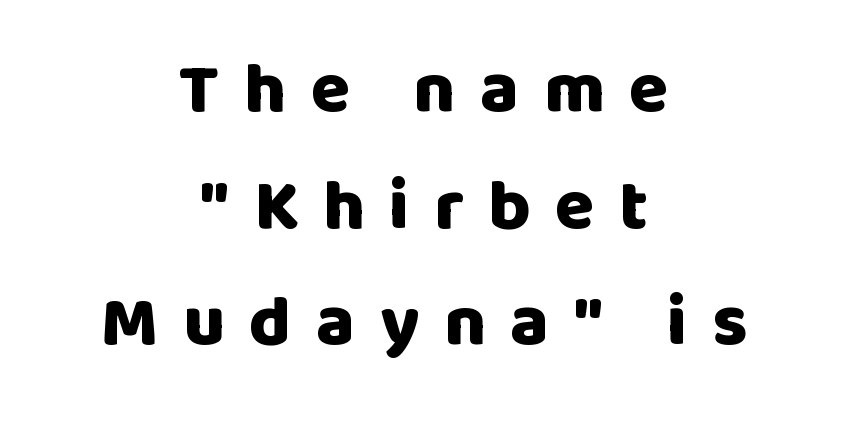
Q: Is the text bold? A: Yes.
Q: Is the text italic (slanted)? A: No, it is upright.
Q: Is the typeface a serif or a sans-serif typeface? A: Sans-serif.
Q: Is the text underlined? A: No.
Q: How is the paragraph aligned? A: Centered.
Q: Is the spacing between letters normal or unusually wide? A: Unusually wide.
Q: Is the spacing between lines tight, normal or loose? A: Normal.
Q: Width (condensed, normal, or wide)? A: Normal.
Q: Stroke contrast? A: Low.
Q: x-height? A: Large.
Q: Monospaced? A: No.
